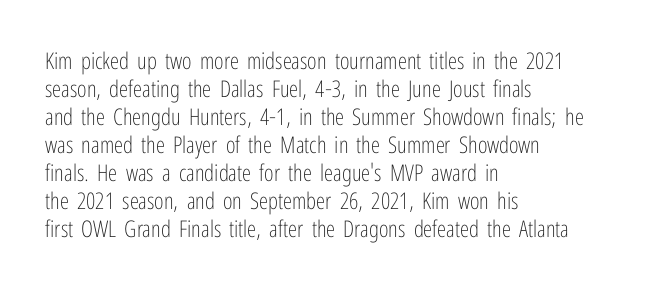
The image shows 23 px text type, upright; set left-aligned, line spacing 1.22x, normal letter spacing, not underlined.
